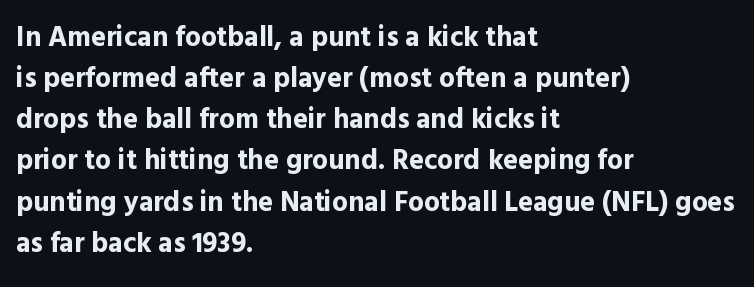
The image shows 28 px bold sans-serif type, upright; set left-aligned, normal line spacing (1.47x), normal letter spacing, not underlined; a medium x-height.
